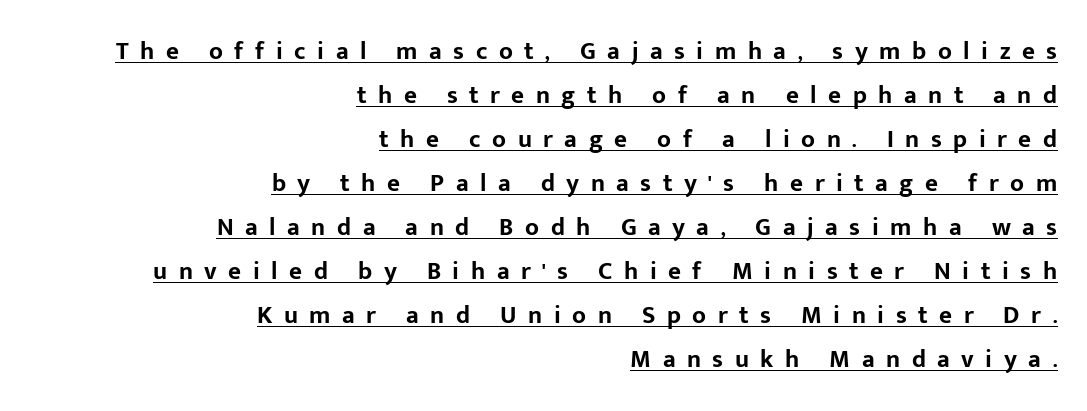
The image shows 25 px bold type, upright; set right-aligned, line spacing 1.76x, unusually wide letter spacing (+0.46 em), underlined.
